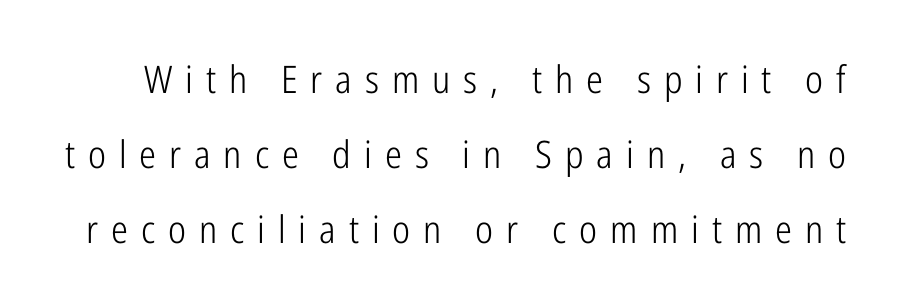
Q: Is the text bold? A: No.
Q: Is the text italic (slanted)? A: No, it is upright.
Q: Is the typeface a serif or a sans-serif typeface? A: Sans-serif.
Q: Is the text underlined? A: No.
Q: Is the spacing between letters normal or unusually wide? A: Unusually wide.
Q: Is the spacing between lines tight, normal or loose? A: Loose.
Q: Width (condensed, normal, or wide)? A: Condensed.
Q: Stroke contrast? A: Low.
Q: x-height? A: Medium.
Q: Monospaced? A: No.
